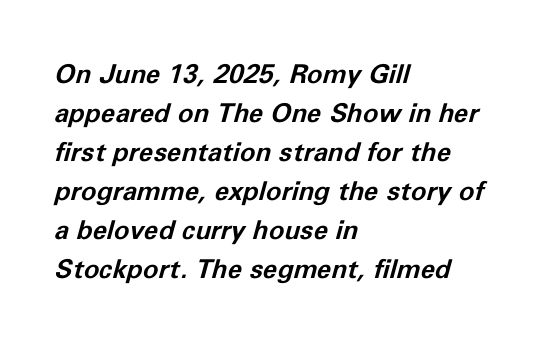
{"italic": "yes", "lean": "right", "slant_degrees": 11, "bold": "yes", "underline": "no", "align": "left", "line_spacing": "normal", "line_spacing_ratio": 1.5, "letter_spacing": "normal", "letter_spacing_em": 0.0, "glyph_px": 26}
